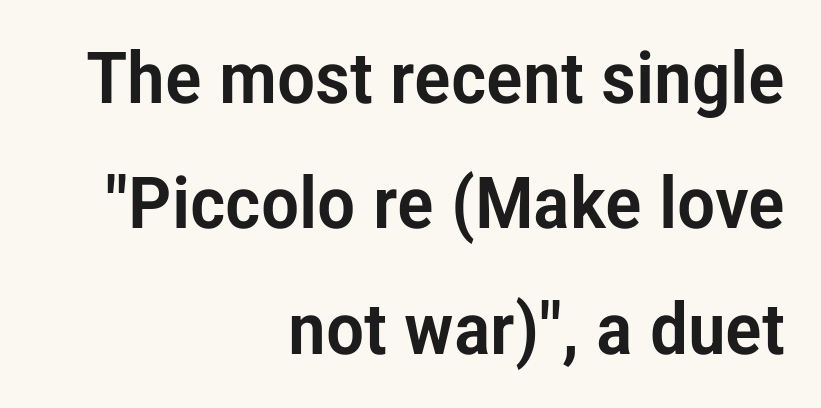
Check under the words: just untouched page. Observe the absence of serifs on each vertical stroke in this sample. The letters sit at their default tracking, neither squeezed nor spread. Character widths vary here, with narrow letters taking less room than wide ones.
